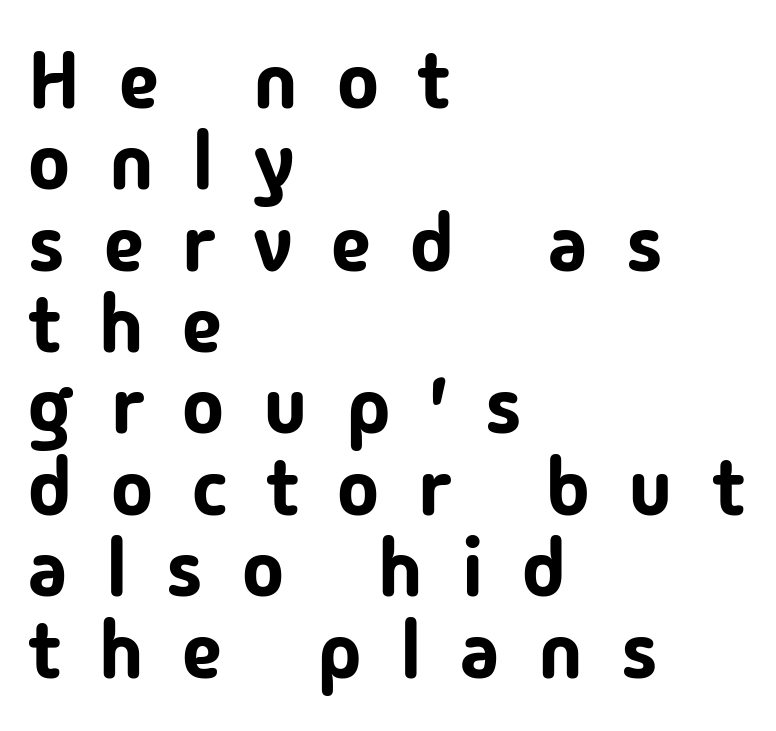
{"serif": "no", "italic": "no", "width": "normal", "stroke_contrast": "low", "x_height": "medium", "monospaced": "no", "underline": "no", "align": "left", "line_spacing": "tight", "line_spacing_ratio": 1.03, "letter_spacing": "wide", "letter_spacing_em": 0.49, "glyph_px": 79}
